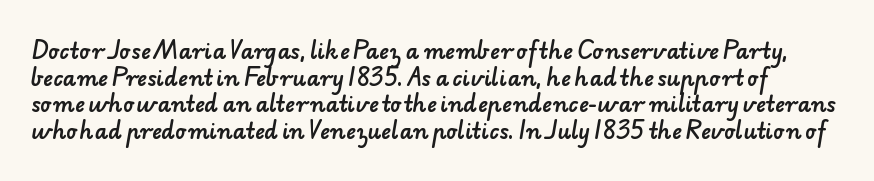
The image shows 21 px text type; set normal line spacing (1.27x), normal letter spacing, not underlined.
